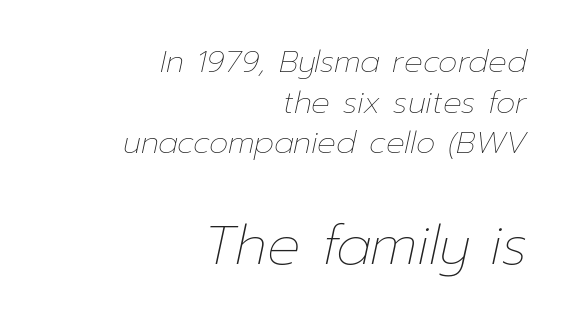
Two sizes are in play, and the larger belongs to the second block. Teacher's note: observe the even right margin — that is flush-right alignment. Inter-character spacing is left at the font's built-in metrics. In terms of leading, this rendering sits right in the middle. Each letter keeps its own natural width here, so spacing adapts to shape. This is not heavy type; no bold has been used.
